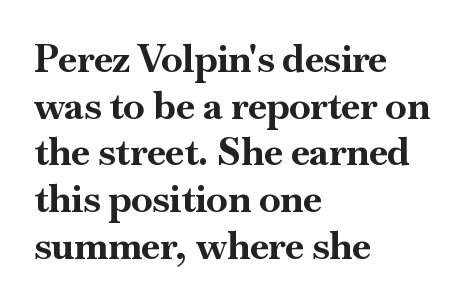
Q: Is the text bold? A: Yes.
Q: Is the text italic (slanted)? A: No, it is upright.
Q: Is the typeface a serif or a sans-serif typeface? A: Serif.
Q: Is the text underlined? A: No.
Q: How is the paragraph aligned? A: Left-aligned.
Q: Is the spacing between letters normal or unusually wide? A: Normal.
Q: Width (condensed, normal, or wide)? A: Normal.
Q: Stroke contrast? A: High.
Q: x-height? A: Small.
Q: Monospaced? A: No.
